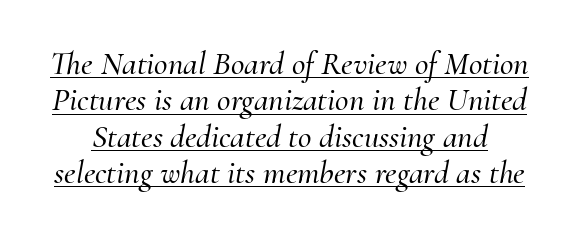
{"serif": "yes", "italic": "yes", "lean": "right", "slant_degrees": 10, "width": "normal", "stroke_contrast": "medium", "x_height": "small", "monospaced": "no", "underline": "yes", "line_spacing": "tight", "line_spacing_ratio": 1.1, "letter_spacing": "normal", "letter_spacing_em": 0.0, "glyph_px": 33}
